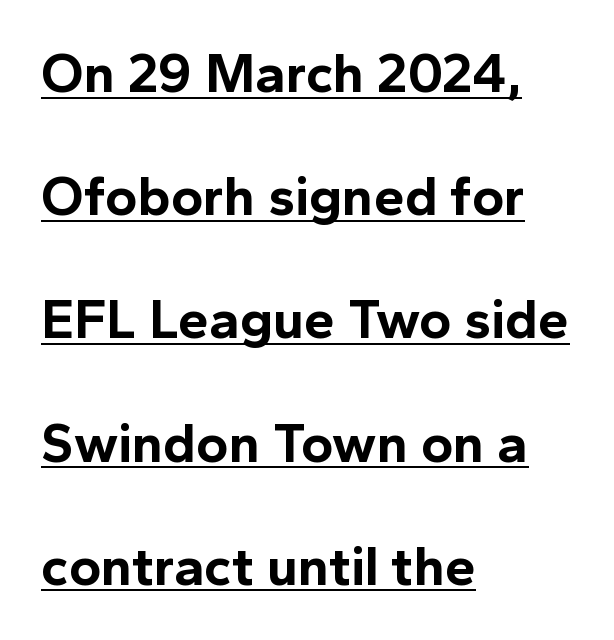
Line spacing here is loose. This rendering features underlined lettering. Set as a true bold cut, around the 700 mark. Look at the bottom of the vertical strokes: they stop flat, with no serifs.
